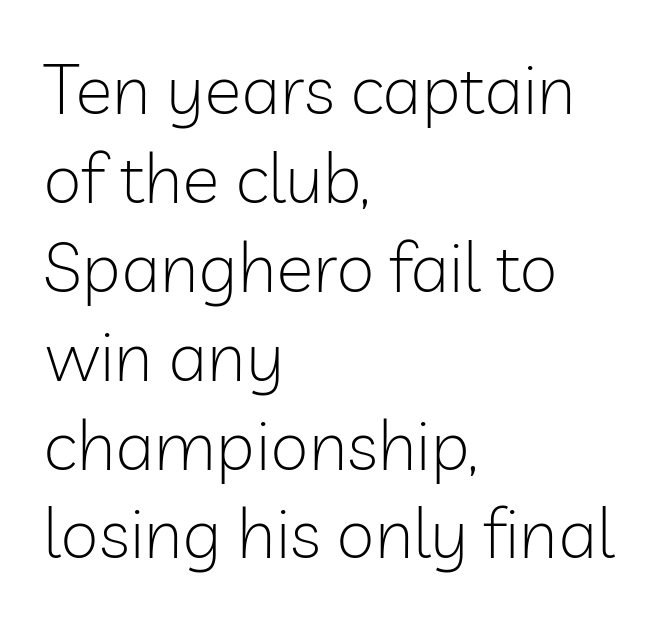
The image shows 70 px light sans-serif type, upright; set left-aligned, normal line spacing (1.27x), normal letter spacing, not underlined; low stroke contrast and a medium x-height.
